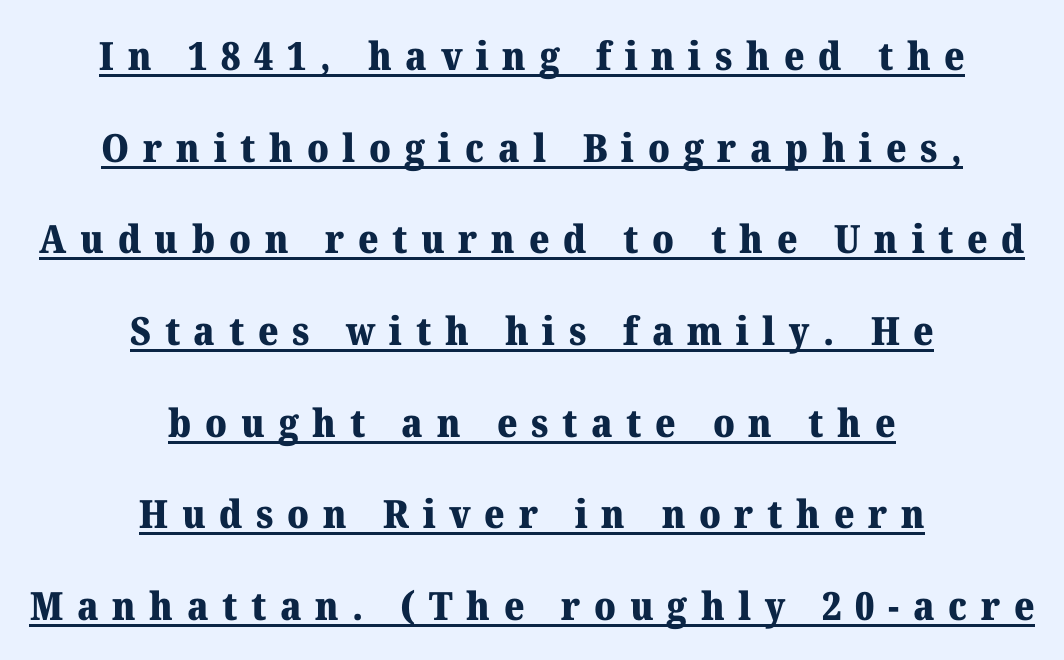
You can see a thin bar hugging the bottom of the glyphs. Letterform terminals end in serifs throughout the passage. Is this a fixed-width face? No — the glyphs have proportional, varying widths. Rows of type keep a wide berth in the vertical direction.
